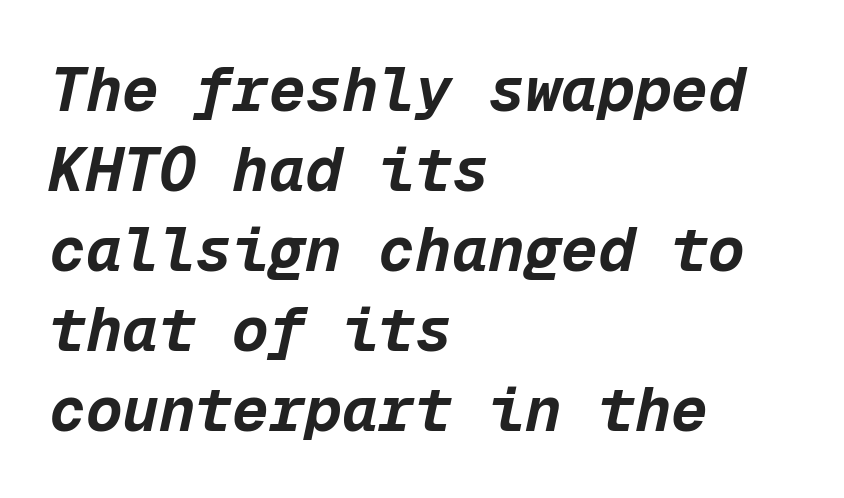
The image shows 61 px bold type, italic (leaning right), monospaced; set left-aligned, normal line spacing (1.31x), normal letter spacing, not underlined; low stroke contrast and a medium x-height.
